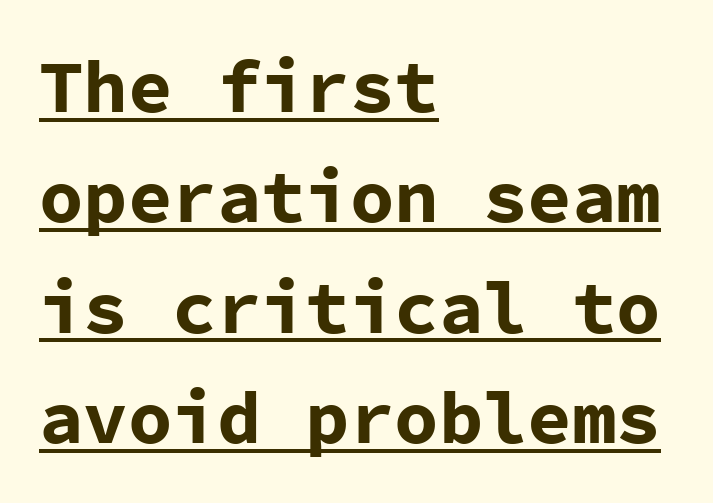
{"serif": "no", "italic": "no", "bold": "yes", "weight": "bold", "width": "normal", "stroke_contrast": "low", "x_height": "medium", "monospaced": "yes", "underline": "yes", "align": "left", "line_spacing": "normal", "line_spacing_ratio": 1.49, "letter_spacing": "normal", "letter_spacing_em": 0.0, "glyph_px": 74}
